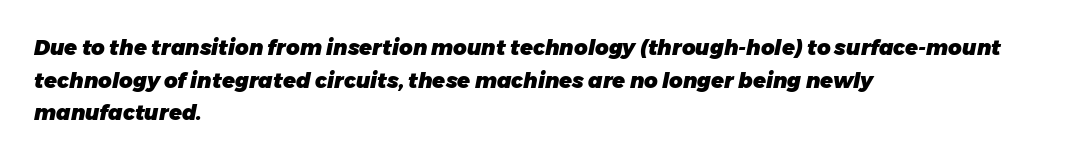
The image shows 21 px bold type, italic (leaning right); set left-aligned, normal line spacing (1.55x), normal letter spacing, not underlined.
